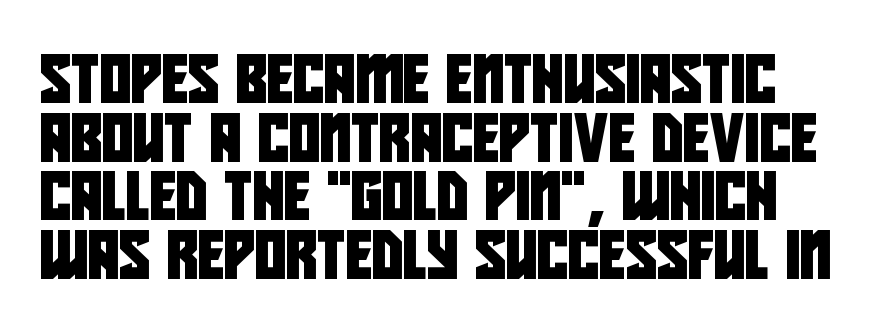
{"serif": "no", "width": "condensed", "stroke_contrast": "low", "x_height": "large", "monospaced": "no", "underline": "no", "line_spacing_ratio": 1.22, "letter_spacing": "normal", "letter_spacing_em": 0.0, "glyph_px": 48}
